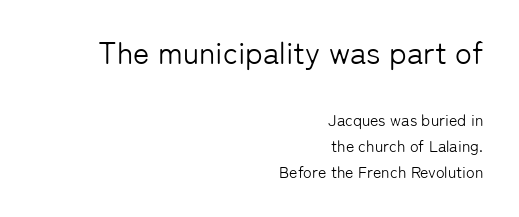
Q: Is the text bold? A: No.
Q: Is the text italic (slanted)? A: No, it is upright.
Q: Is the typeface a serif or a sans-serif typeface? A: Sans-serif.
Q: Is the text underlined? A: No.
Q: How is the paragraph aligned? A: Right-aligned.
Q: Is the spacing between letters normal or unusually wide? A: Normal.
Q: Is the spacing between lines tight, normal or loose? A: Normal.
Q: Which block of text is set in a larger size, the first (top) or the second (bottom)? A: The first (top) one.
Q: Width (condensed, normal, or wide)? A: Normal.
Q: Stroke contrast? A: Low.
Q: x-height? A: Medium.
Q: Monospaced? A: No.
